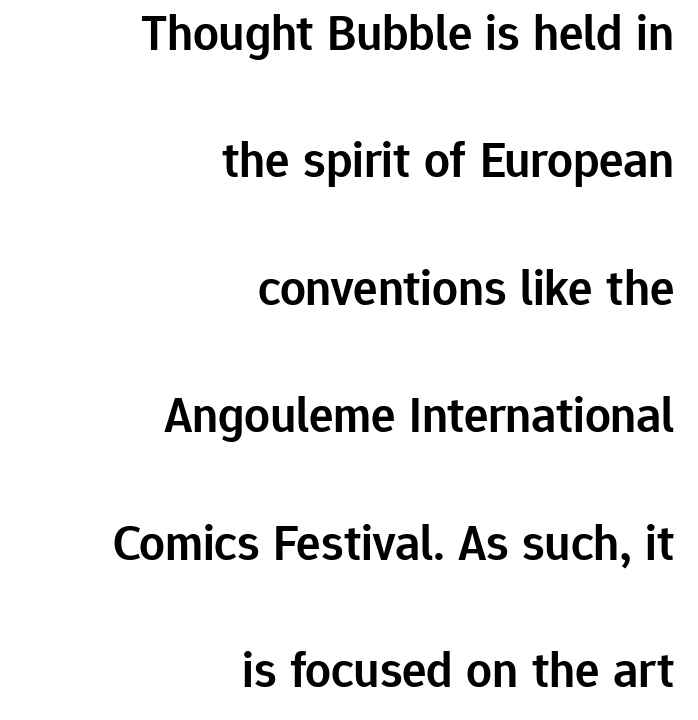
The image shows 51 px semibold sans-serif type, upright; set right-aligned, loose line spacing (2.5x), normal letter spacing, not underlined; low stroke contrast and a medium x-height.
